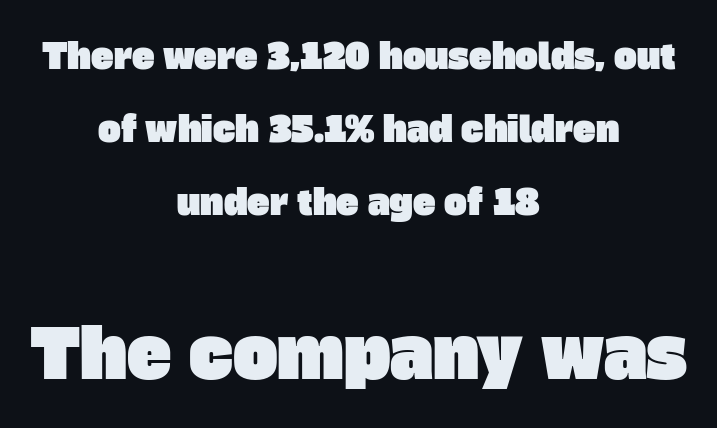
The image shows 67 px sans-serif type; set centered, loose line spacing (2.14x), normal letter spacing, not underlined; the second (bottom) block is 1.97x larger; low stroke contrast and a large x-height.
